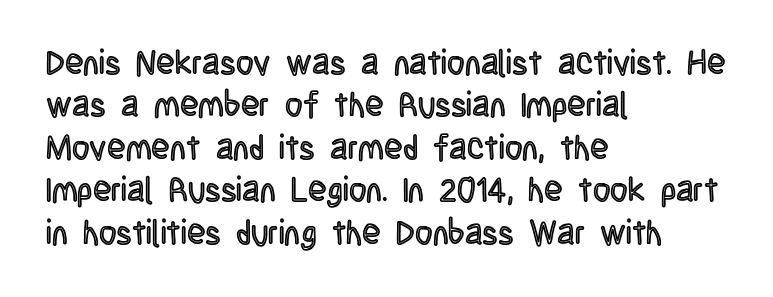
Q: Is the text italic (slanted)? A: No, it is upright.
Q: Is the text underlined? A: No.
Q: How is the paragraph aligned? A: Left-aligned.
Q: Is the spacing between letters normal or unusually wide? A: Normal.
Q: Is the spacing between lines tight, normal or loose? A: Normal.
Q: Width (condensed, normal, or wide)? A: Condensed.
Q: x-height? A: Large.
Q: Monospaced? A: No.
